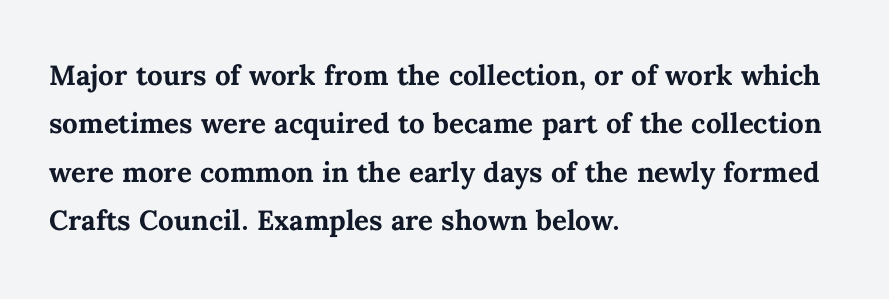
{"italic": "no", "bold": "yes", "weight": "semibold", "width": "normal", "stroke_contrast": "medium", "x_height": "medium", "monospaced": "no", "underline": "no", "align": "left", "line_spacing": "normal", "line_spacing_ratio": 1.31, "letter_spacing": "normal", "letter_spacing_em": 0.0, "glyph_px": 37}
